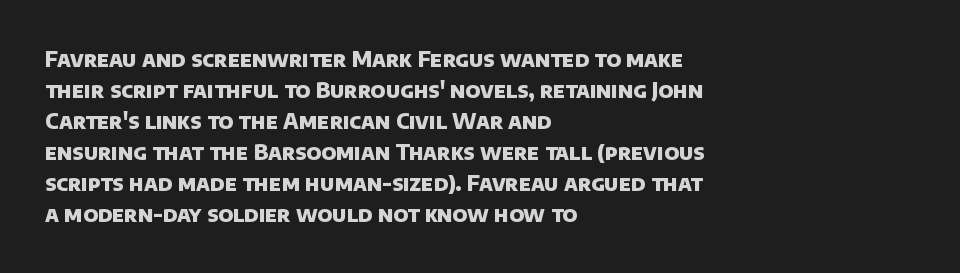
Q: Is the text bold? A: Yes.
Q: Is the text underlined? A: No.
Q: How is the paragraph aligned? A: Left-aligned.
Q: Is the spacing between letters normal or unusually wide? A: Normal.
Q: Is the spacing between lines tight, normal or loose? A: Normal.
